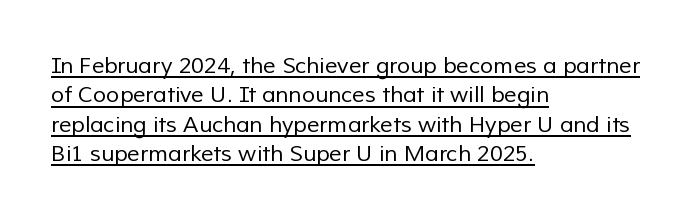
Standard letterfit; no display-style spreading of the glyphs. The passage shown stacks its lines at a standard gap. Teacher's note: observe the even left margin — that is flush-left alignment. Think standard paragraph weight, or any step lighter than that. The rendering uses the underline text-decoration.
